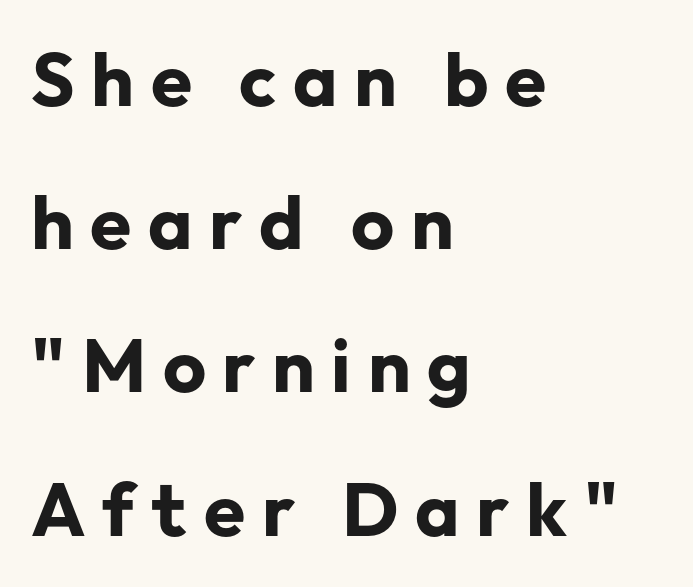
{"serif": "no", "italic": "no", "bold": "yes", "weight": "bold", "width": "normal", "stroke_contrast": "low", "x_height": "medium", "monospaced": "no", "underline": "no", "align": "left", "line_spacing": "loose", "line_spacing_ratio": 1.91, "letter_spacing": "wide", "letter_spacing_em": 0.22, "glyph_px": 75}
